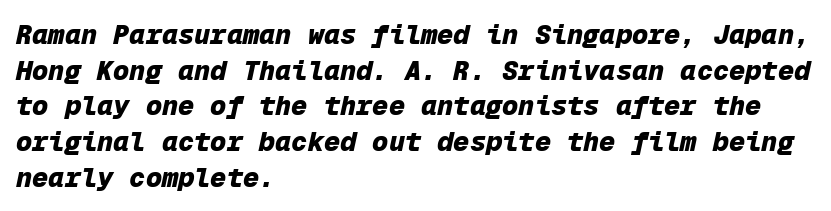
Q: Is the text bold? A: Yes.
Q: Is the text italic (slanted)? A: Yes, it leans right by about 12 degrees.
Q: Is the text underlined? A: No.
Q: How is the paragraph aligned? A: Left-aligned.
Q: Is the spacing between letters normal or unusually wide? A: Normal.
Q: Is the spacing between lines tight, normal or loose? A: Normal.
